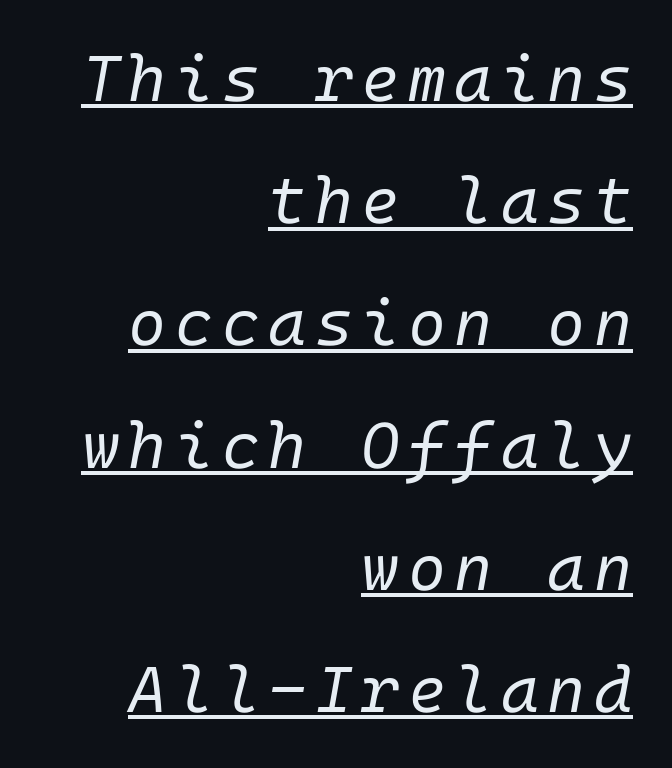
This sample uses an oblique cut, with every glyph tilted off the vertical. The typesetting does not lean heavy: it is not bold. The paragraph shown leans on its right margin. Check the space under the baseline: a stroke is drawn there.
